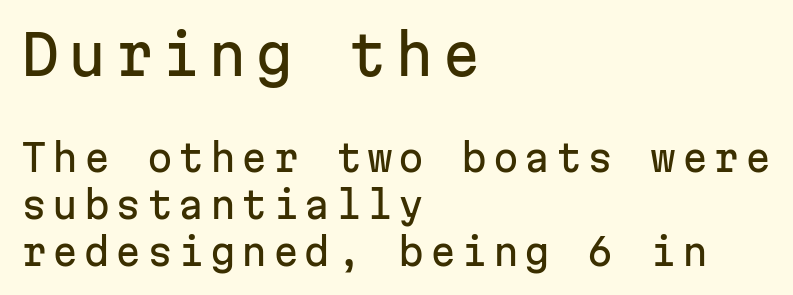
The image shows 55 px sans-serif type, upright, monospaced; set left-aligned, normal line spacing (1.27x), not underlined; the first (top) block is 1.49x larger; low stroke contrast and a medium x-height.
